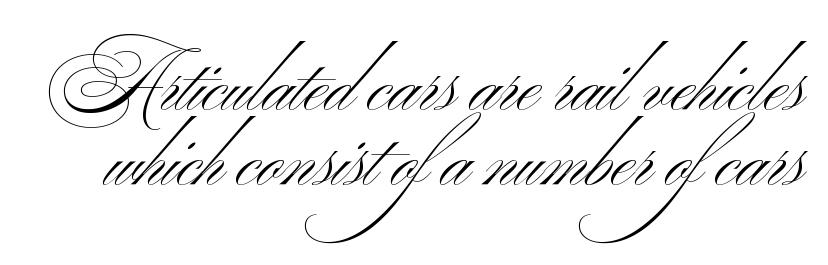
The image shows 77 px light, wide sans-serif type; set tight line spacing (0.97x), normal letter spacing, not underlined; medium stroke contrast and a small x-height.
